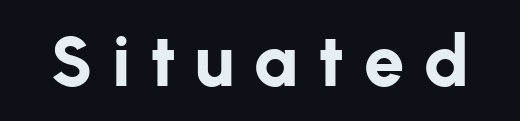
The image shows 72 px bold sans-serif type, upright; set unusually wide letter spacing (+0.27 em), not underlined; low stroke contrast and a medium x-height.
